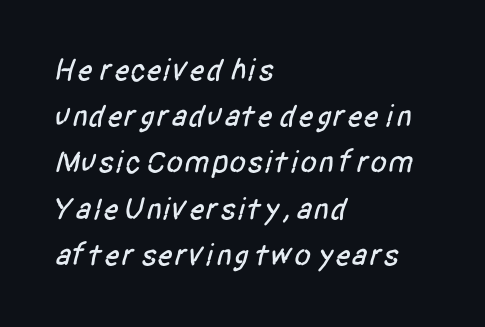
Q: Is the typeface a serif or a sans-serif typeface? A: Sans-serif.
Q: Is the text underlined? A: No.
Q: How is the paragraph aligned? A: Left-aligned.
Q: Is the spacing between letters normal or unusually wide? A: Normal.
Q: Is the spacing between lines tight, normal or loose? A: Normal.
Q: Width (condensed, normal, or wide)? A: Condensed.
Q: Stroke contrast? A: Low.
Q: x-height? A: Large.
Q: Monospaced? A: No.
